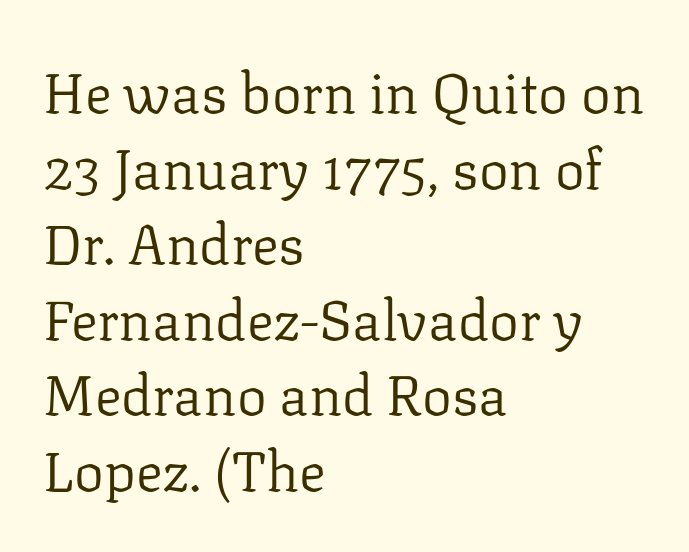
The image shows 56 px regular-weight serif type, upright; set left-aligned, normal line spacing (1.35x), normal letter spacing, not underlined; low stroke contrast and a medium x-height.
